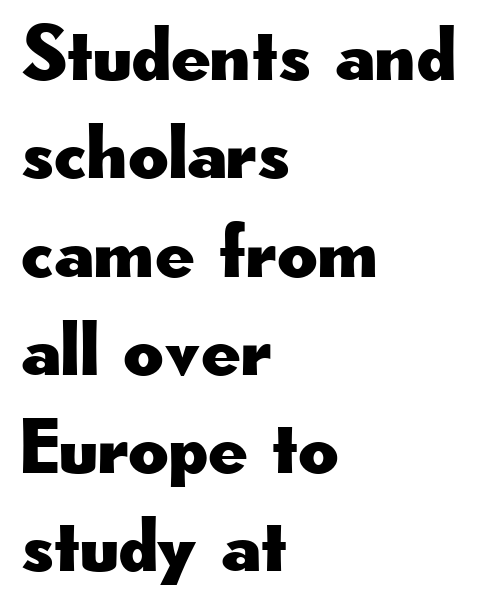
{"serif": "no", "italic": "no", "width": "wide", "stroke_contrast": "low", "x_height": "small", "monospaced": "no", "underline": "no", "align": "left", "line_spacing": "normal", "line_spacing_ratio": 1.26, "letter_spacing": "normal", "letter_spacing_em": 0.0, "glyph_px": 78}
